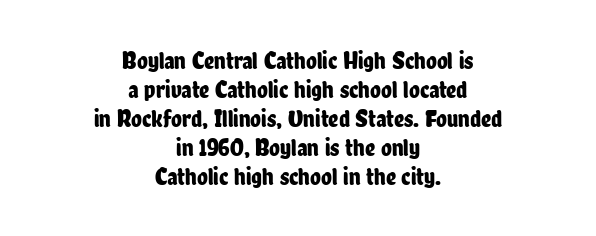
{"italic": "no", "underline": "no", "align": "center", "line_spacing_ratio": 1.16, "letter_spacing": "normal", "letter_spacing_em": 0.0, "glyph_px": 25}
